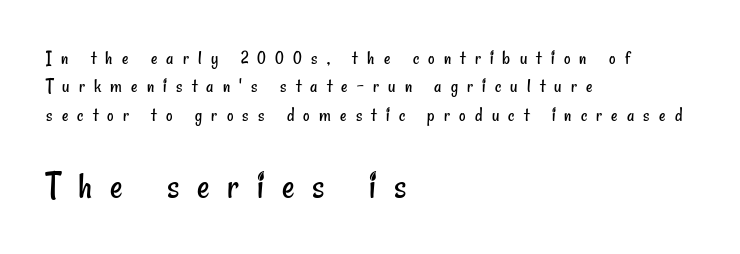
The image shows 39 px regular-weight, condensed sans-serif type; set left-aligned, normal line spacing (1.42x), unusually wide letter spacing (+0.46 em), not underlined; the second (bottom) block is 1.95x larger; low stroke contrast and a small x-height.
